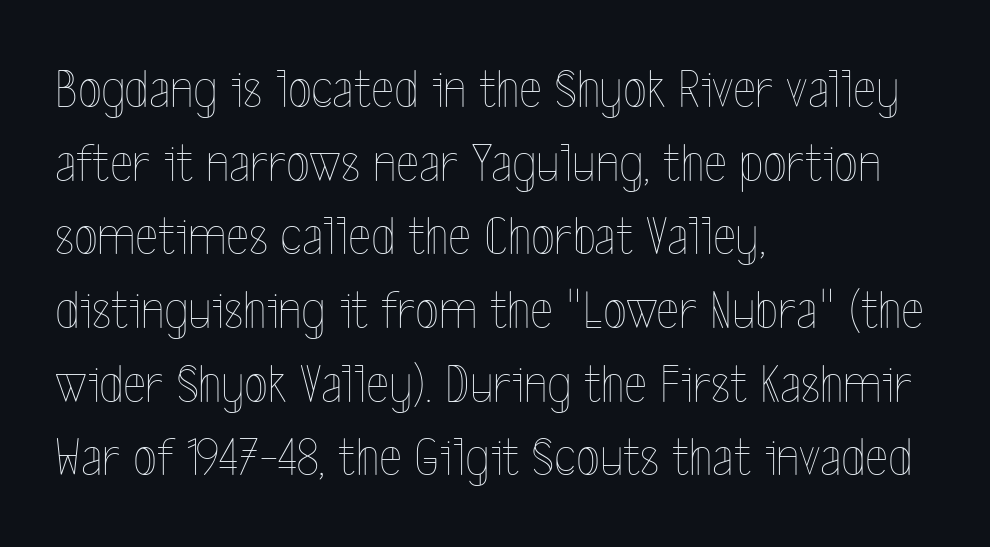
These lines are rendered in a variable-pitch font. Characters remain perfectly vertical along every line. Letter spacing: default. Notice how descenders clear the ascenders below comfortably — that's standard leading. Summary of weight: not heavy and not bold. Just letters on the line, the space beneath them empty.
